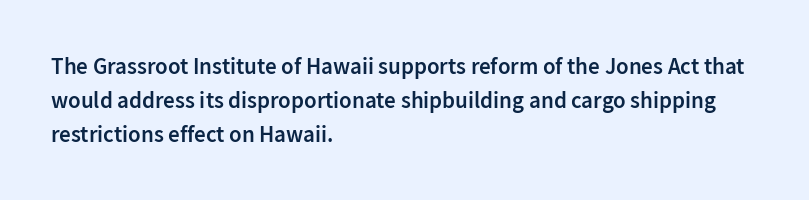
The image shows 23 px text type, upright; set left-aligned, normal line spacing (1.47x), normal letter spacing, not underlined.
